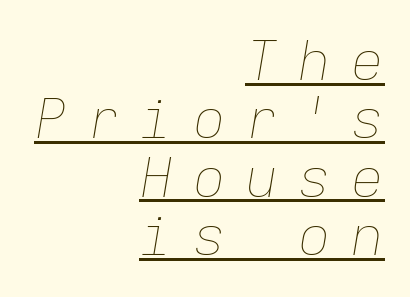
Summary of weight: not heavy and not bold. Students, observe the line beneath the letters — that is underlining. One-word summary of the alignment: right. The leading is snug, giving the passage a crowded texture.
